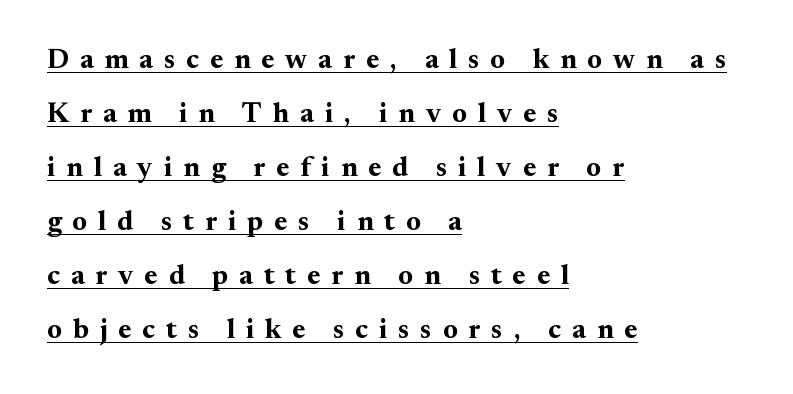
The image shows 28 px bold serif type, upright; set left-aligned, loose line spacing (1.93x), unusually wide letter spacing (+0.39 em), underlined; medium stroke contrast and a small x-height.
